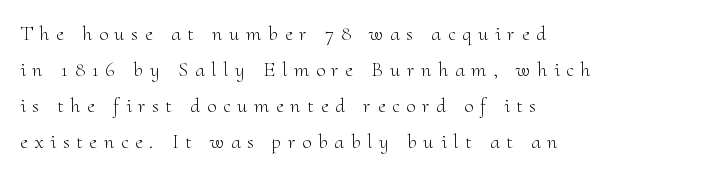
{"italic": "no", "bold": "no", "underline": "no", "align": "left", "line_spacing_ratio": 1.71, "letter_spacing": "wide", "letter_spacing_em": 0.32, "glyph_px": 21}
